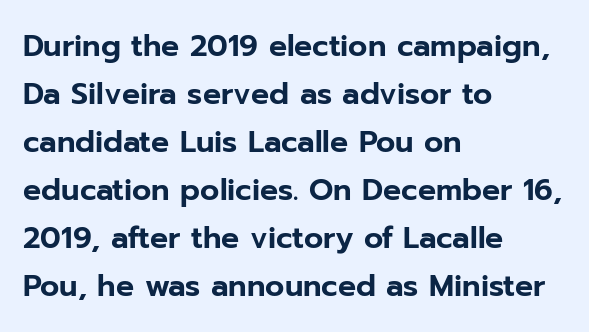
Vertical spacing — default. Quick note: not italic, upright. Is the letter spacing exaggerated? No — it looks like the ordinary default. The baseline area is clear. The rendering anchors every line to the left-hand side.
